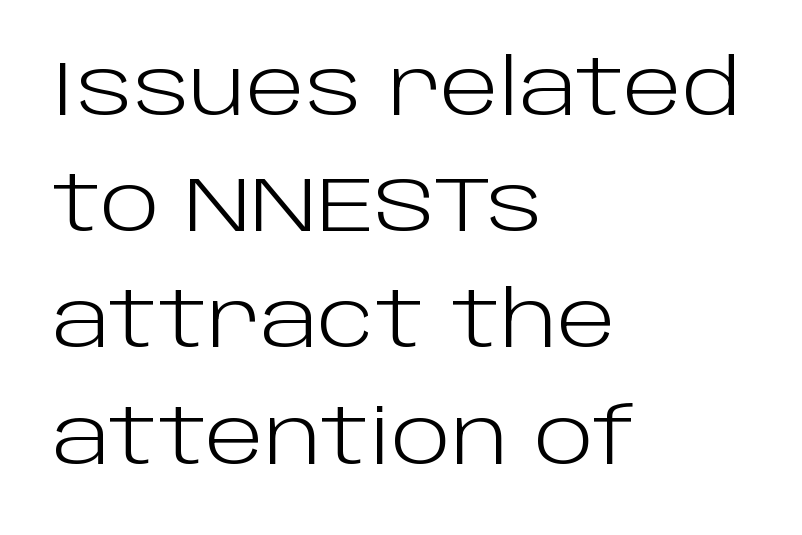
Spacing verdict: proportional, widths tailored to each character. Think standard paragraph weight, or any step lighter than that. The area under the type is left untouched. Each new line begins a customary step beneath the previous one. This rendering employs a face without finishing strokes, i.e., a sans-serif. The font's upright variant was chosen for this text.
